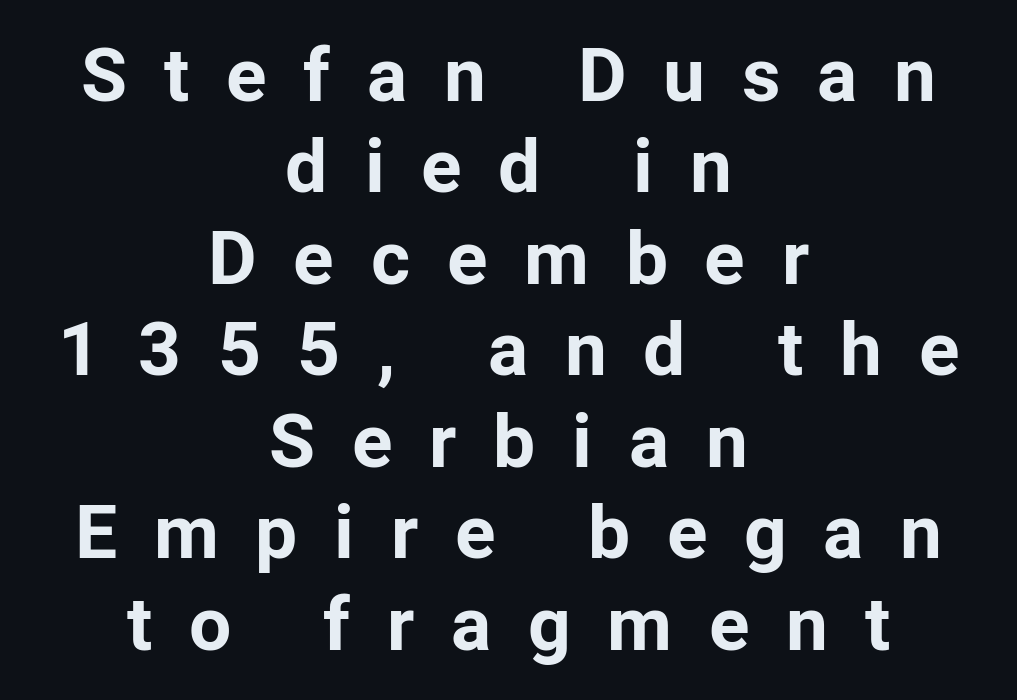
The image shows 75 px bold sans-serif type, upright; set centered, line spacing 1.22x, unusually wide letter spacing (+0.49 em), not underlined; low stroke contrast and a medium x-height.
